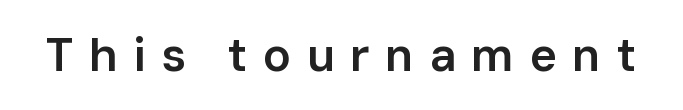
Q: Is the text bold? A: Semi-bold.
Q: Is the text italic (slanted)? A: No, it is upright.
Q: Is the typeface a serif or a sans-serif typeface? A: Sans-serif.
Q: Is the text underlined? A: No.
Q: Is the spacing between letters normal or unusually wide? A: Unusually wide.
Q: Width (condensed, normal, or wide)? A: Normal.
Q: Stroke contrast? A: Low.
Q: x-height? A: Medium.
Q: Monospaced? A: No.
